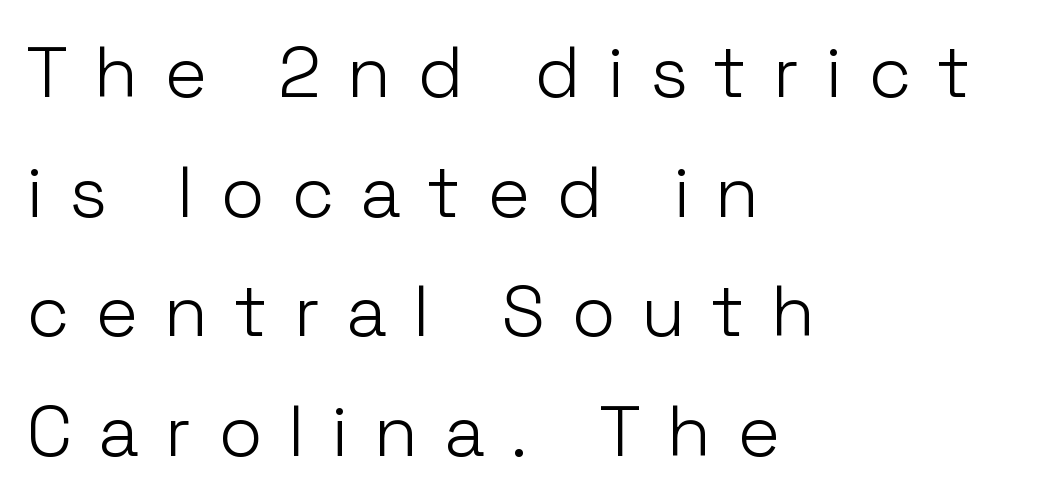
The image shows 72 px light sans-serif type, upright; set left-aligned, normal line spacing (1.66x), unusually wide letter spacing (+0.36 em), not underlined; low stroke contrast and a medium x-height.
